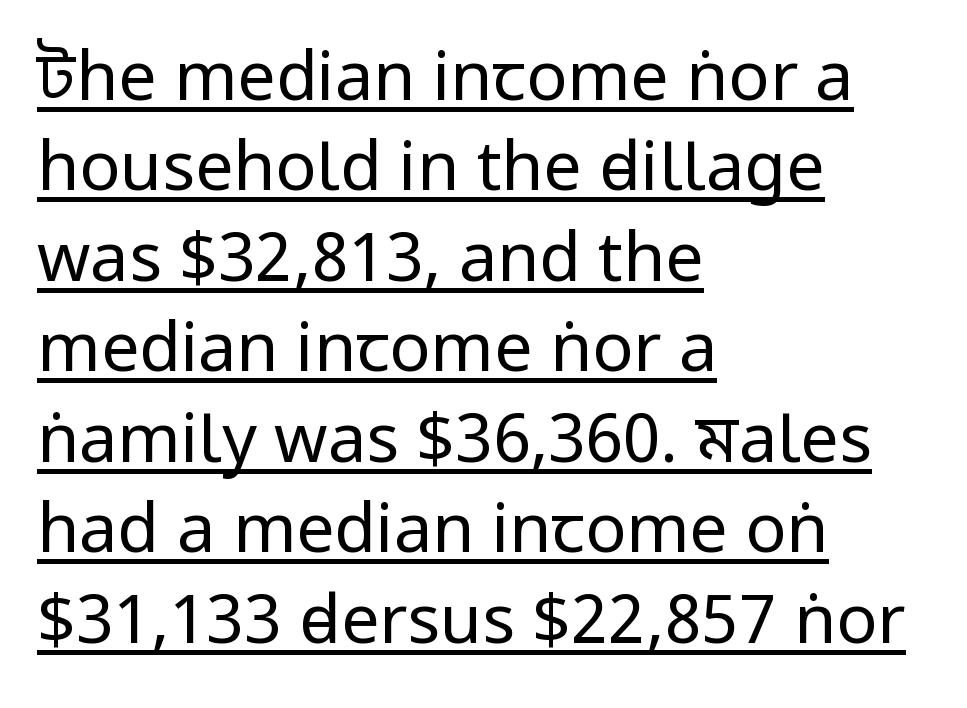
Q: Is the text bold? A: No.
Q: Is the text italic (slanted)? A: No, it is upright.
Q: Is the typeface a serif or a sans-serif typeface? A: Sans-serif.
Q: Is the text underlined? A: Yes.
Q: How is the paragraph aligned? A: Left-aligned.
Q: Is the spacing between letters normal or unusually wide? A: Normal.
Q: Is the spacing between lines tight, normal or loose? A: Normal.
Q: Width (condensed, normal, or wide)? A: Condensed.
Q: Stroke contrast? A: Low.
Q: x-height? A: Large.
Q: Monospaced? A: No.
